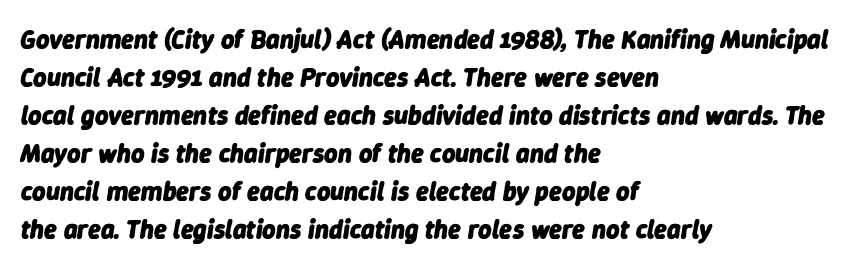
The image shows 26 px bold type, italic (leaning right); set left-aligned, normal line spacing (1.46x), normal letter spacing, not underlined.
